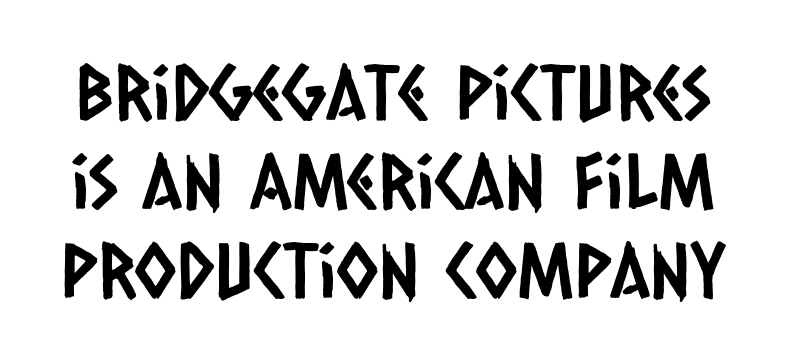
The image shows 76 px condensed sans-serif type; set line spacing 1.17x, normal letter spacing, not underlined; low stroke contrast and a large x-height.
